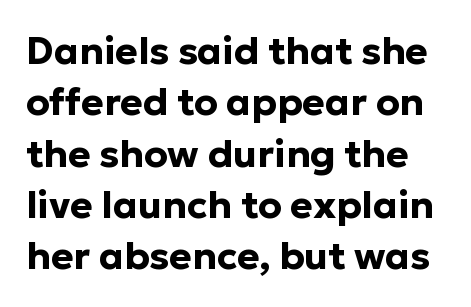
These lines are rendered in a variable-pitch font. The rendering shows plain stroke endings on the letterforms — a sans-serif design. The vertical gap from one line to the next is medium. Words appear dense and cohesive because spacing is normal. Do the letters lean? They stand straight.
